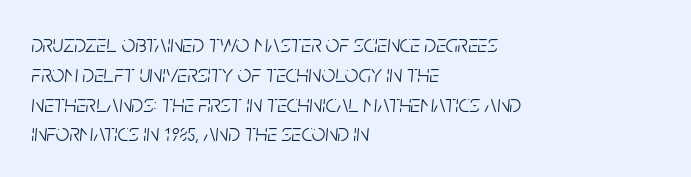
{"italic": "yes", "lean": "right", "slant_degrees": 5, "bold": "no", "underline": "no", "align": "left", "line_spacing_ratio": 1.24, "letter_spacing": "normal", "letter_spacing_em": 0.0, "glyph_px": 24}
